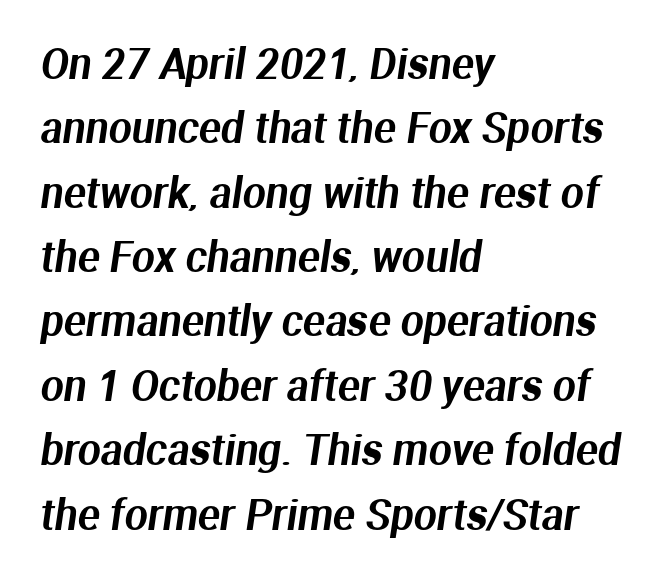
The image shows 41 px sans-serif type; set left-aligned, normal line spacing (1.57x), normal letter spacing, not underlined; medium stroke contrast and a medium x-height.
